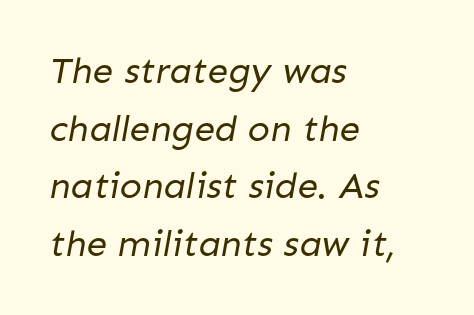
{"serif": "no", "bold": "no", "weight": "regular", "width": "normal", "stroke_contrast": "low", "x_height": "medium", "monospaced": "no", "underline": "no", "align": "left", "line_spacing": "normal", "line_spacing_ratio": 1.56, "letter_spacing": "normal", "letter_spacing_em": 0.0, "glyph_px": 37}
